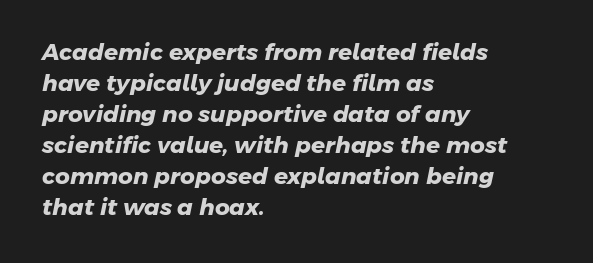
{"bold": "yes", "underline": "no", "align": "left", "line_spacing": "normal", "line_spacing_ratio": 1.35, "letter_spacing": "normal", "letter_spacing_em": 0.0, "glyph_px": 23}
